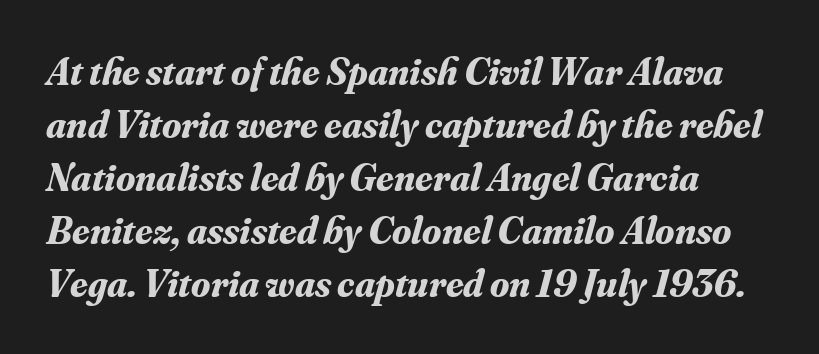
{"serif": "yes", "italic": "yes", "lean": "right", "slant_degrees": 16, "bold": "yes", "weight": "bold", "width": "normal", "stroke_contrast": "medium", "x_height": "small", "monospaced": "no", "underline": "no", "align": "left", "line_spacing": "normal", "line_spacing_ratio": 1.36, "letter_spacing": "normal", "letter_spacing_em": 0.0, "glyph_px": 39}
